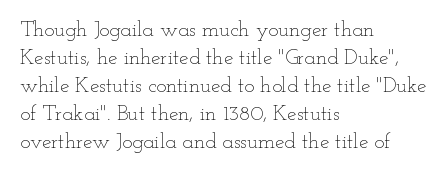
{"italic": "no", "bold": "no", "underline": "no", "align": "left", "line_spacing": "normal", "line_spacing_ratio": 1.33, "letter_spacing": "normal", "letter_spacing_em": 0.0, "glyph_px": 21}
